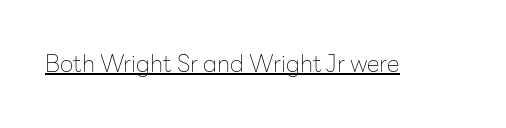
Q: Is the text bold? A: No.
Q: Is the text italic (slanted)? A: No, it is upright.
Q: Is the text underlined? A: Yes.
Q: Is the spacing between letters normal or unusually wide? A: Normal.
